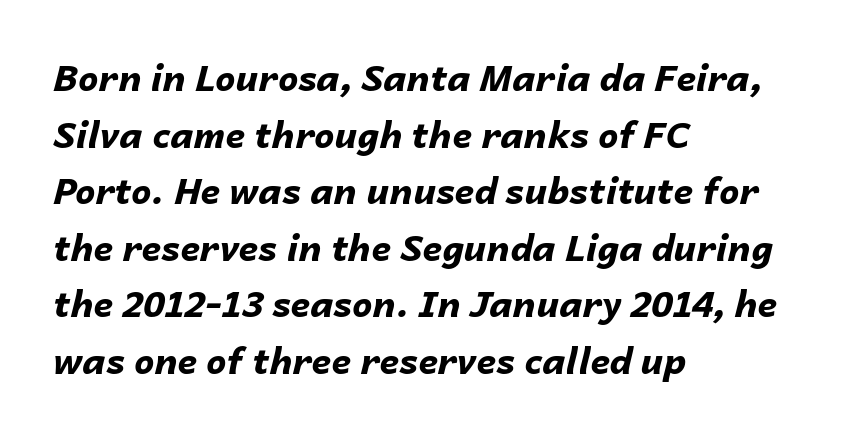
{"italic": "yes", "lean": "right", "slant_degrees": 14, "bold": "yes", "weight": "bold", "width": "normal", "stroke_contrast": "low", "x_height": "medium", "monospaced": "no", "underline": "no", "align": "left", "line_spacing": "normal", "line_spacing_ratio": 1.57, "letter_spacing": "normal", "letter_spacing_em": 0.0, "glyph_px": 36}
